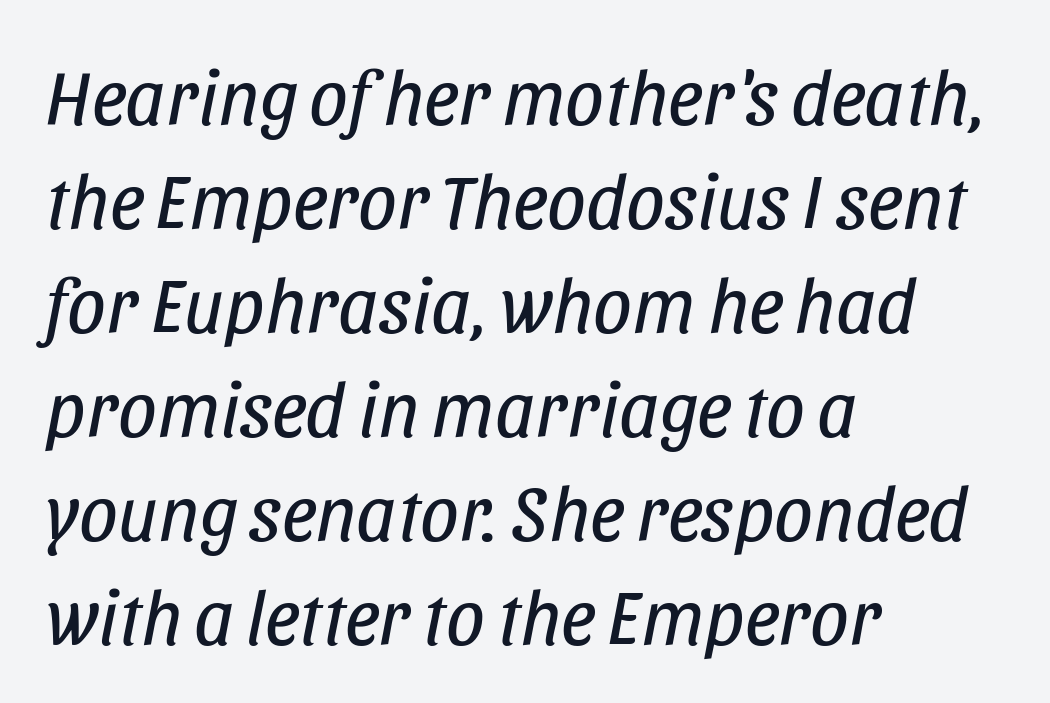
Q: Is the text bold? A: No.
Q: Is the text italic (slanted)? A: Yes, it leans right by about 11 degrees.
Q: Is the text underlined? A: No.
Q: How is the paragraph aligned? A: Left-aligned.
Q: Is the spacing between letters normal or unusually wide? A: Normal.
Q: Is the spacing between lines tight, normal or loose? A: Normal.
Q: Width (condensed, normal, or wide)? A: Condensed.
Q: Stroke contrast? A: Low.
Q: x-height? A: Large.
Q: Monospaced? A: No.
